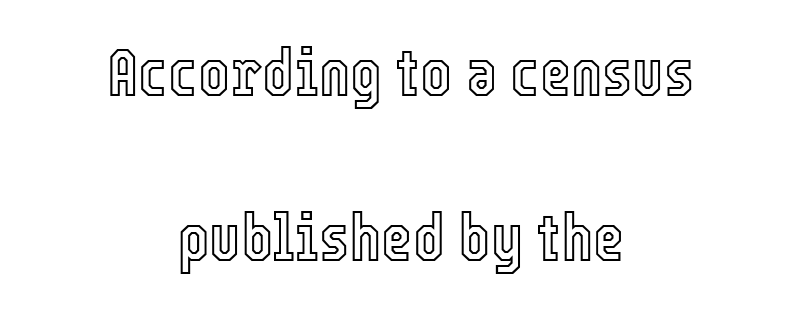
Q: Is the text italic (slanted)? A: No, it is upright.
Q: Is the text underlined? A: No.
Q: How is the paragraph aligned? A: Centered.
Q: Is the spacing between letters normal or unusually wide? A: Normal.
Q: Is the spacing between lines tight, normal or loose? A: Loose.
Q: Width (condensed, normal, or wide)? A: Condensed.
Q: x-height? A: Medium.
Q: Monospaced? A: No.
